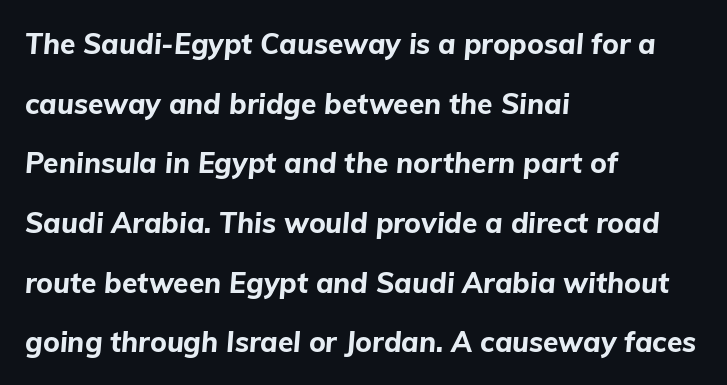
The image shows 28 px bold type, italic (leaning right); set left-aligned, loose line spacing (2.13x), normal letter spacing, not underlined; low stroke contrast and a medium x-height.
